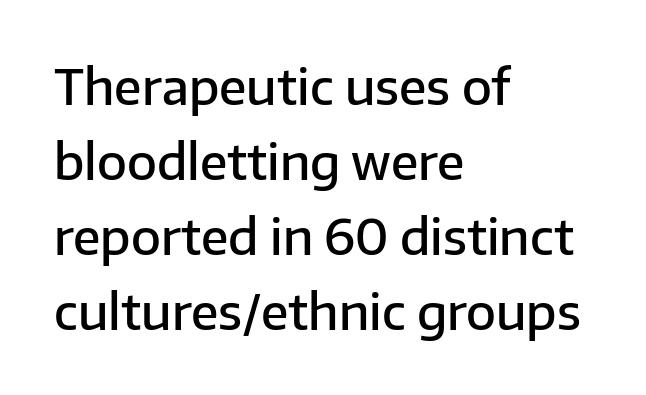
Check under the words: just untouched page. These lines are composed in type without serifs. Leading matches the norm, producing a regular column. The face used here is rendered with its standard letterfit. Each glyph is drawn with semibold strokes, heavier than normal yet not fully bold. Characters remain perfectly vertical along every line.
